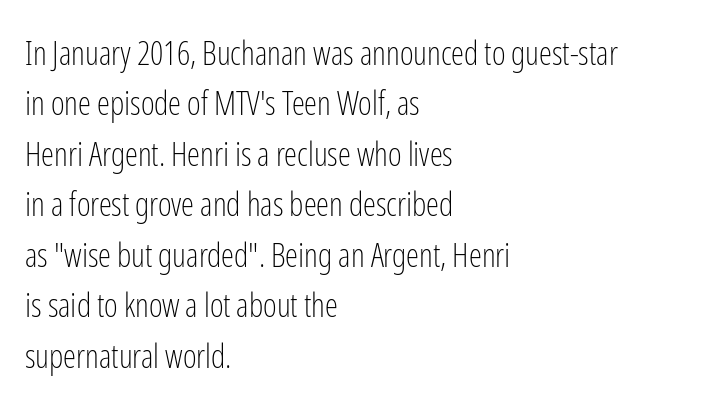
The image shows 33 px light, condensed sans-serif type, upright; set left-aligned, normal line spacing (1.53x), normal letter spacing, not underlined; low stroke contrast and a medium x-height.
